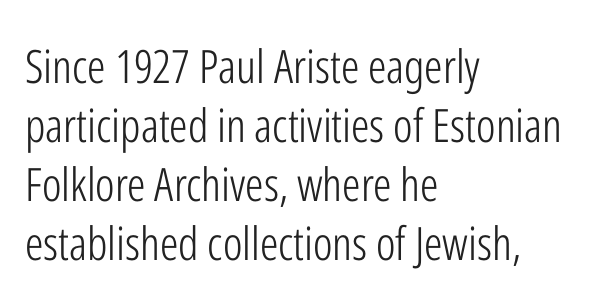
Beneath every word, the page is bare. Is the block centered? No — it sits flush against the left margin. Here the designer chose a conventional face with non-uniform glyph widths. The lettering stays uniformly vertical, giving the passage a roman look. There is no visible air inserted between adjacent glyphs.
